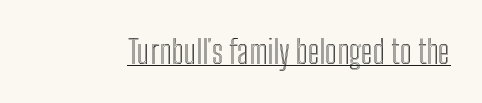
Compared with undecorated copy, this sample adds a rule below the words. Each word holds together tightly as a unit, with standard inter-letter gaps. The typography opts for an upright posture over an oblique one. Varying glyph widths throughout — classic text-font behaviour.
